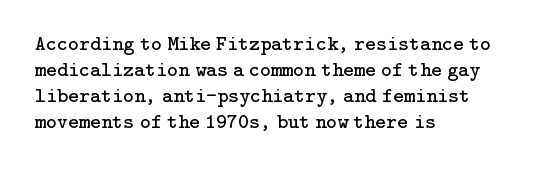
The typography opts for an upright posture over an oblique one. Unmarked baselines from the first word to the last. Students, note that the glyphs here touch the page at normal intervals. Which margin do the lines hug? The left one — the right edge is uneven. The typesetting does not lean heavy: it is not bold.
